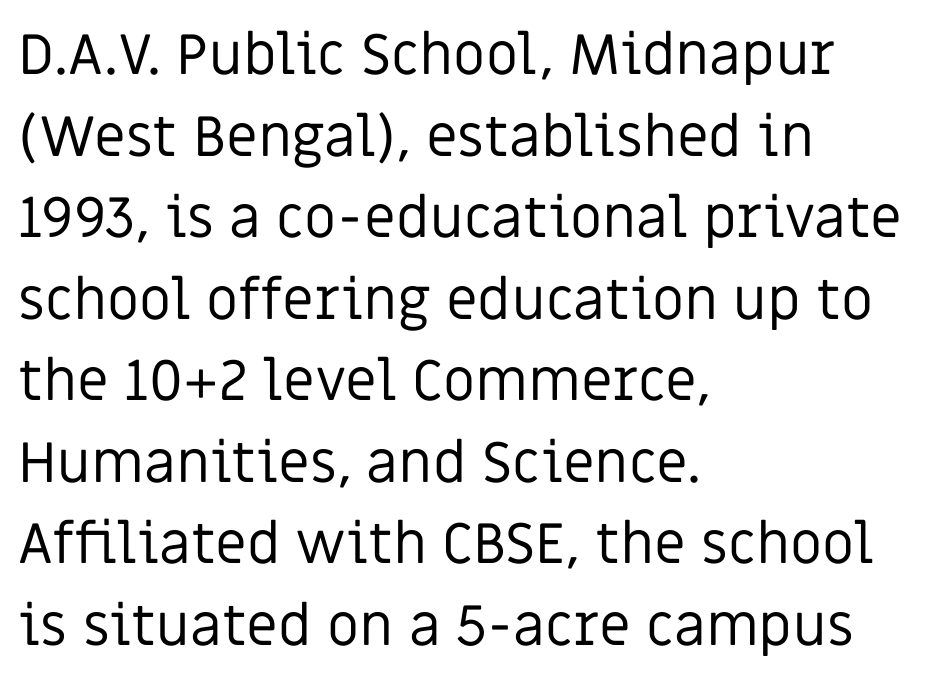
Q: Is the text bold? A: No.
Q: Is the text italic (slanted)? A: No, it is upright.
Q: Is the typeface a serif or a sans-serif typeface? A: Sans-serif.
Q: Is the text underlined? A: No.
Q: How is the paragraph aligned? A: Left-aligned.
Q: Is the spacing between letters normal or unusually wide? A: Normal.
Q: Is the spacing between lines tight, normal or loose? A: Normal.
Q: Width (condensed, normal, or wide)? A: Normal.
Q: Stroke contrast? A: Low.
Q: x-height? A: Large.
Q: Monospaced? A: No.
